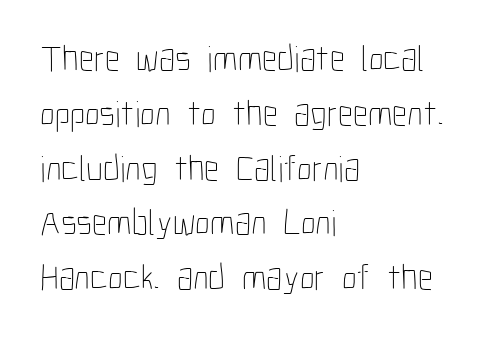
The image shows 37 px thin, condensed type, upright; set left-aligned, normal line spacing (1.48x), normal letter spacing, not underlined; low stroke contrast and a medium x-height.
